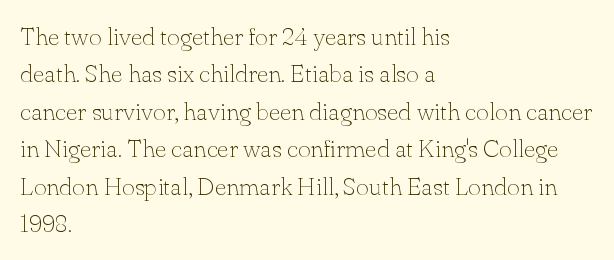
The image shows 25 px text type, upright; set left-aligned, normal line spacing (1.5x), normal letter spacing, not underlined.
